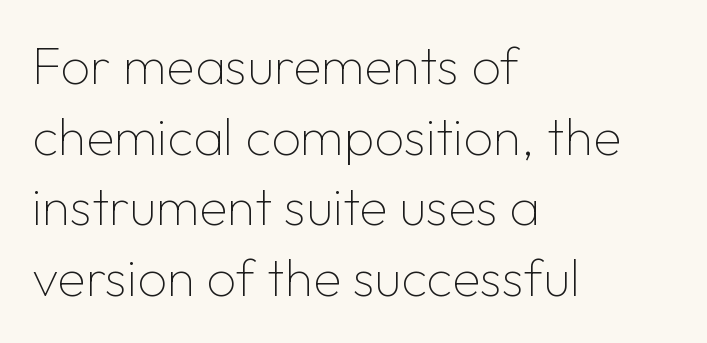
{"serif": "no", "italic": "no", "bold": "no", "weight": "thin", "width": "normal", "stroke_contrast": "low", "x_height": "medium", "monospaced": "no", "underline": "no", "align": "left", "line_spacing": "normal", "line_spacing_ratio": 1.36, "letter_spacing": "normal", "letter_spacing_em": 0.0, "glyph_px": 52}
